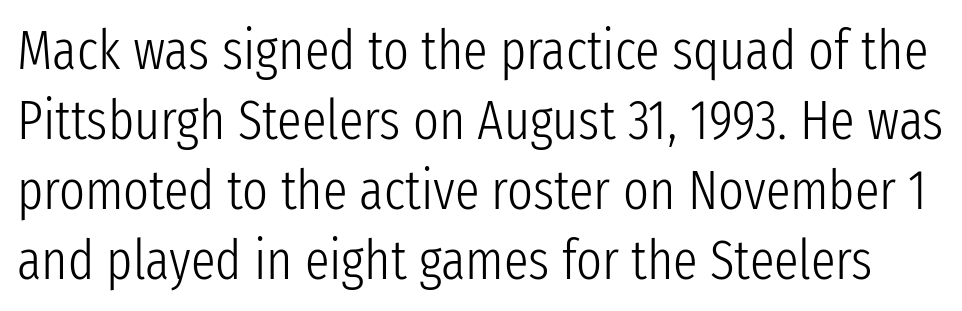
The image shows 55 px light, condensed sans-serif type, upright; set normal line spacing (1.27x), normal letter spacing, not underlined; low stroke contrast and a medium x-height.
